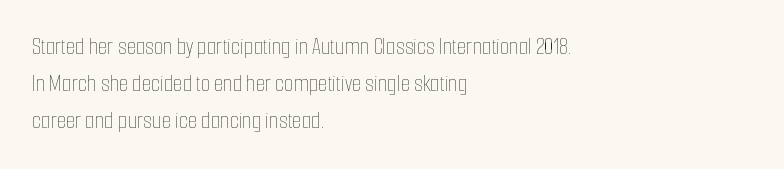
Q: Is the text bold? A: No.
Q: Is the text italic (slanted)? A: No, it is upright.
Q: Is the text underlined? A: No.
Q: How is the paragraph aligned? A: Left-aligned.
Q: Is the spacing between letters normal or unusually wide? A: Normal.
Q: Is the spacing between lines tight, normal or loose? A: Normal.
